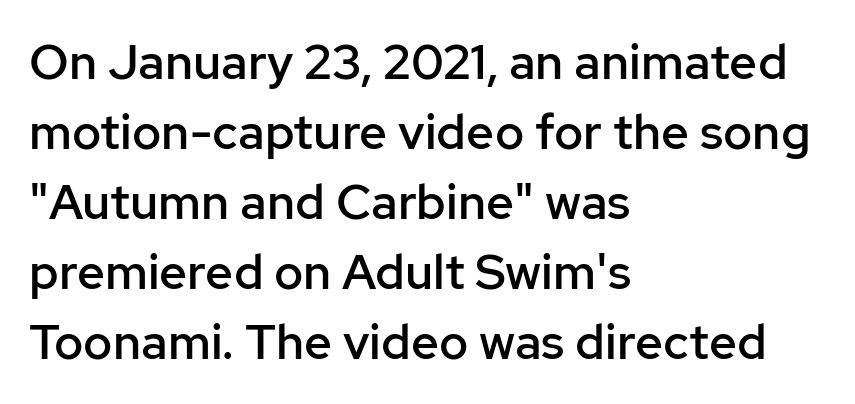
The image shows 49 px semibold sans-serif type, upright; set left-aligned, normal line spacing (1.43x), normal letter spacing, not underlined; low stroke contrast and a medium x-height.
